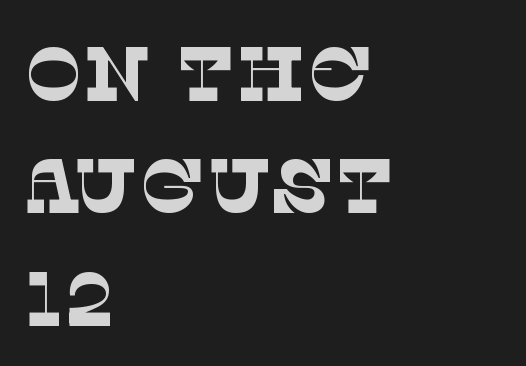
Do the characters align in a grid? No, the font is proportional. Is this a heavy cut? Hardly; it is regular or lighter. Honestly, there is no underline to notice here at all. Does the leading feel generous? No, just average. The passage is arranged the way most books set body copy — flush left.
